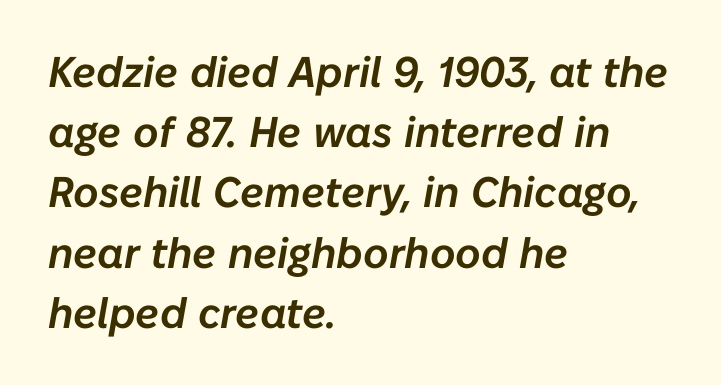
Words appear dense and cohesive because spacing is normal. The passage is arranged the way most books set body copy — flush left. These lines are rendered in a variable-pitch font. The lines sit at an ordinary, default distance from one another. Posture: slanted.
